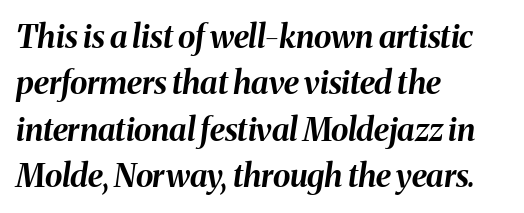
The specimen reads as italic at a glance. Typeset ragged right — the left edge is the straight one. The passage shown is emphatically bold. The rendering uses a moderate line-height, typical for paragraphs.
